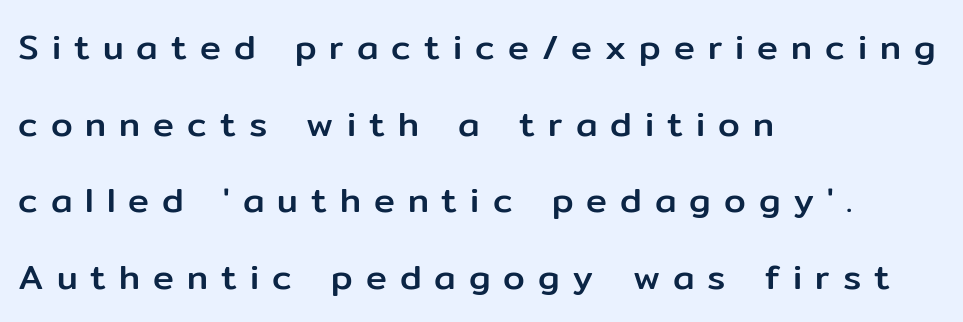
The image shows 35 px sans-serif type, upright; set left-aligned, loose line spacing (2.19x), unusually wide letter spacing (+0.37 em), not underlined; low stroke contrast and a medium x-height.
